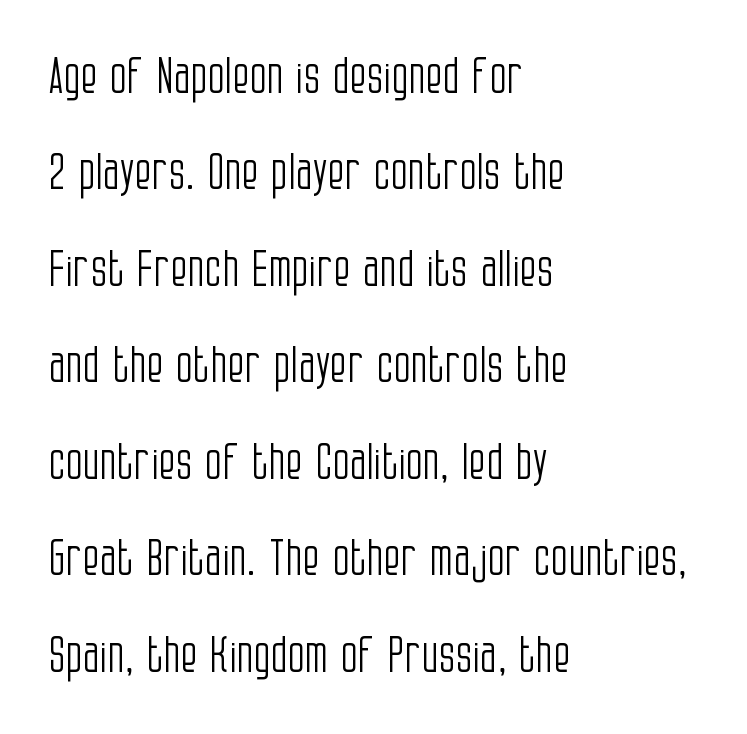
The image shows 50 px light, condensed sans-serif type, upright; set left-aligned, loose line spacing (1.93x), normal letter spacing, not underlined; low stroke contrast and a large x-height.
